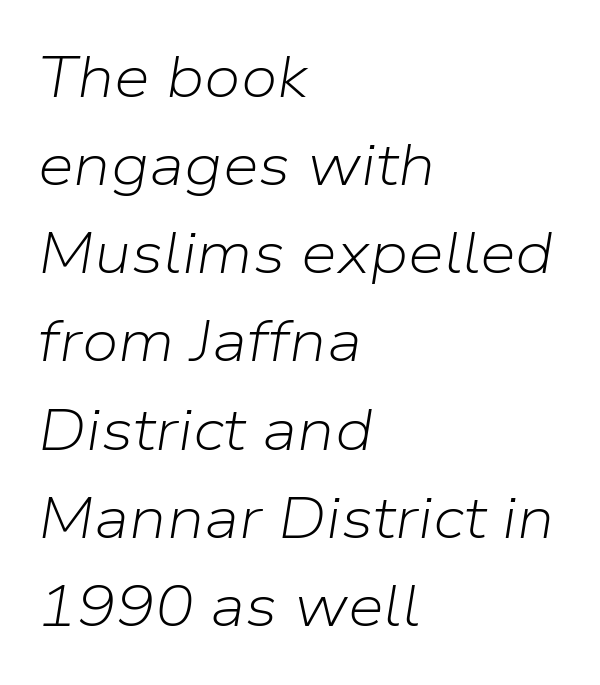
Q: Is the text bold? A: No.
Q: Is the text italic (slanted)? A: Yes, it leans right by about 9 degrees.
Q: Is the text underlined? A: No.
Q: How is the paragraph aligned? A: Left-aligned.
Q: Is the spacing between letters normal or unusually wide? A: Normal.
Q: Is the spacing between lines tight, normal or loose? A: Normal.
Q: Width (condensed, normal, or wide)? A: Normal.
Q: Stroke contrast? A: Low.
Q: x-height? A: Medium.
Q: Monospaced? A: No.
